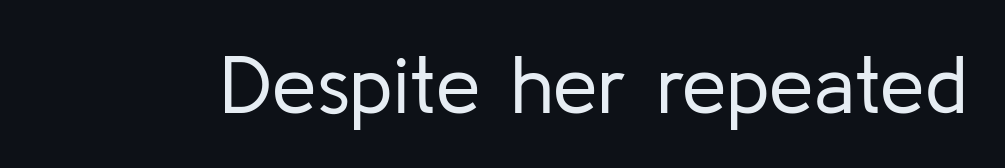
Q: Is the text bold? A: No.
Q: Is the text italic (slanted)? A: No, it is upright.
Q: Is the typeface a serif or a sans-serif typeface? A: Sans-serif.
Q: Is the text underlined? A: No.
Q: Is the spacing between letters normal or unusually wide? A: Normal.
Q: Width (condensed, normal, or wide)? A: Normal.
Q: Stroke contrast? A: Low.
Q: x-height? A: Medium.
Q: Monospaced? A: No.
